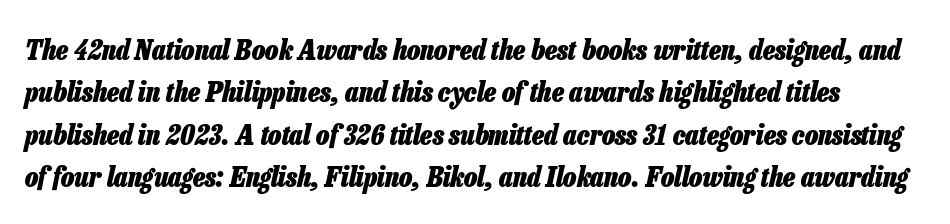
Q: Is the text bold? A: Yes.
Q: Is the text italic (slanted)? A: Yes, it leans right by about 13 degrees.
Q: Is the text underlined? A: No.
Q: Is the spacing between letters normal or unusually wide? A: Normal.
Q: Is the spacing between lines tight, normal or loose? A: Normal.
Q: Width (condensed, normal, or wide)? A: Condensed.
Q: Stroke contrast? A: Low.
Q: x-height? A: Medium.
Q: Monospaced? A: No.
